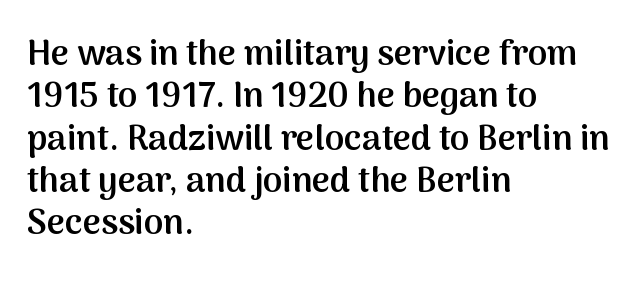
{"serif": "no", "italic": "no", "bold": "semi", "weight": "semibold", "width": "normal", "stroke_contrast": "medium", "x_height": "medium", "monospaced": "no", "underline": "no", "align": "left", "line_spacing_ratio": 1.21, "letter_spacing": "normal", "letter_spacing_em": 0.0, "glyph_px": 35}
